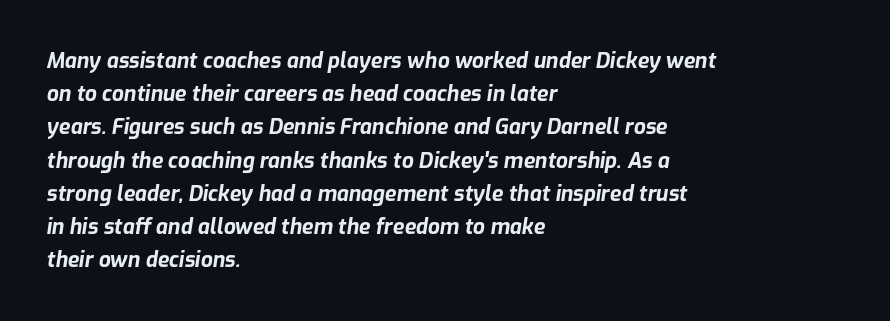
{"italic": "yes", "lean": "right", "slant_degrees": 9, "bold": "yes", "underline": "no", "align": "left", "line_spacing": "normal", "line_spacing_ratio": 1.58, "letter_spacing": "normal", "letter_spacing_em": 0.0, "glyph_px": 21}
